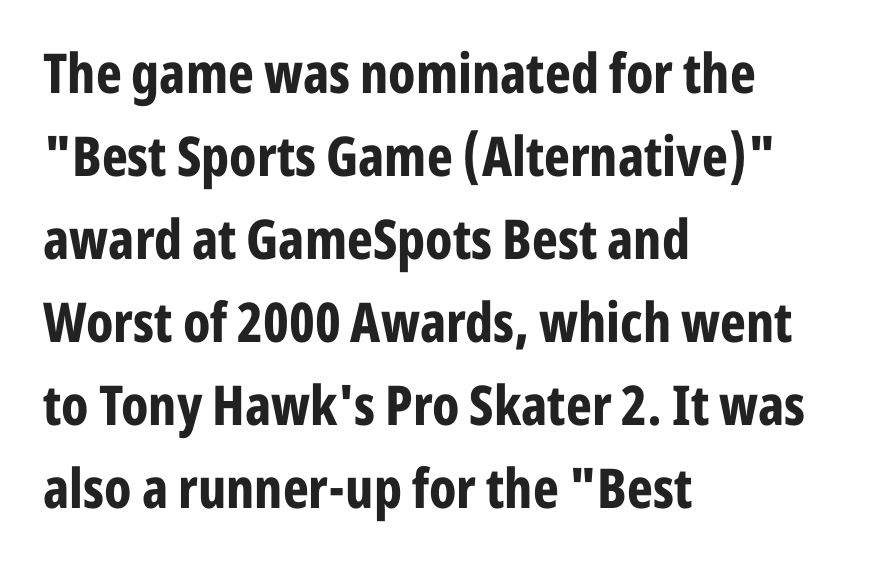
The image shows 55 px bold, condensed sans-serif type, upright; set left-aligned, normal line spacing (1.51x), normal letter spacing, not underlined; low stroke contrast and a medium x-height.
